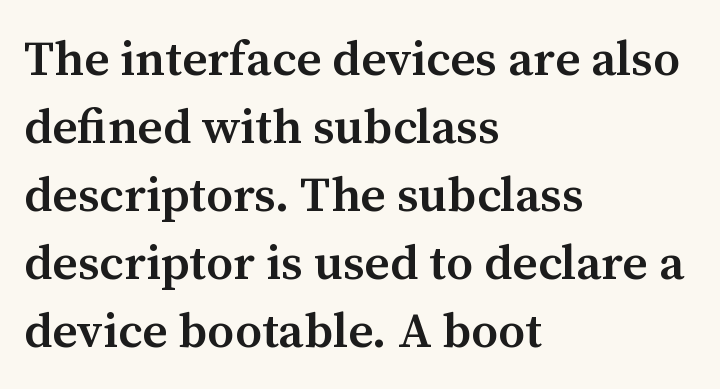
{"serif": "yes", "italic": "no", "bold": "semi", "weight": "semibold", "width": "normal", "stroke_contrast": "medium", "x_height": "medium", "monospaced": "no", "underline": "no", "align": "left", "line_spacing": "normal", "line_spacing_ratio": 1.39, "letter_spacing": "normal", "letter_spacing_em": 0.0, "glyph_px": 49}
